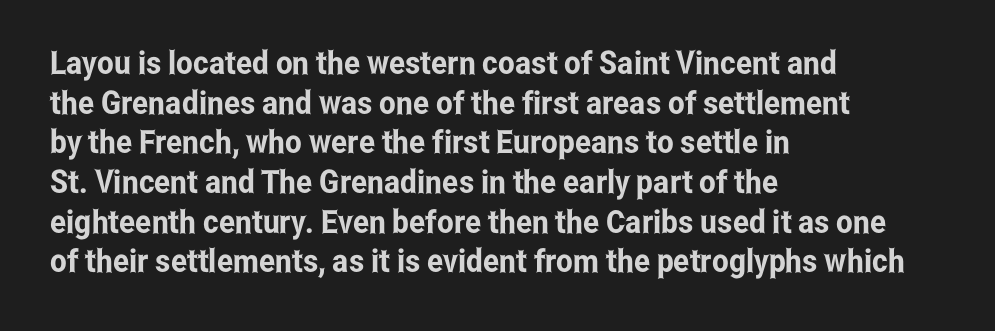
{"serif": "no", "italic": "no", "width": "condensed", "stroke_contrast": "low", "x_height": "medium", "monospaced": "no", "underline": "no", "align": "left", "line_spacing_ratio": 1.24, "letter_spacing": "normal", "letter_spacing_em": 0.0, "glyph_px": 32}
